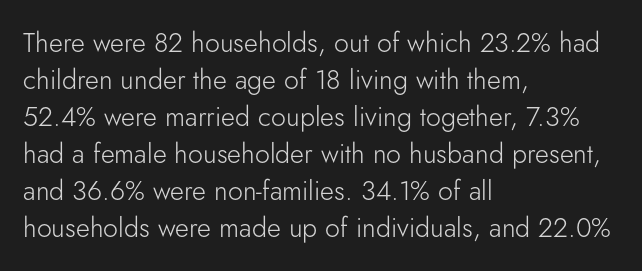
{"italic": "no", "bold": "no", "underline": "no", "align": "left", "line_spacing": "normal", "line_spacing_ratio": 1.37, "letter_spacing": "normal", "letter_spacing_em": 0.0, "glyph_px": 27}
